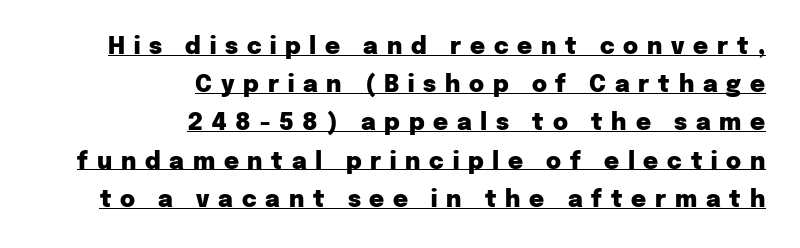
The image shows 23 px bold type, upright; set right-aligned, normal line spacing (1.66x), unusually wide letter spacing (+0.38 em), underlined.
